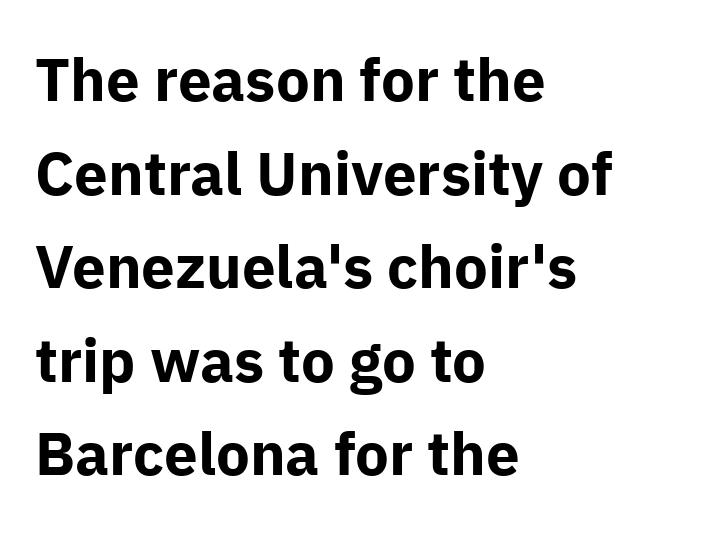
Letter spacing: default. Nothing sits at the stroke ends, so this counts as sans-serif. In terms of posture, this sample is upright. These lines are rendered in a variable-pitch font. The rows are spaced the way most documents space them.
